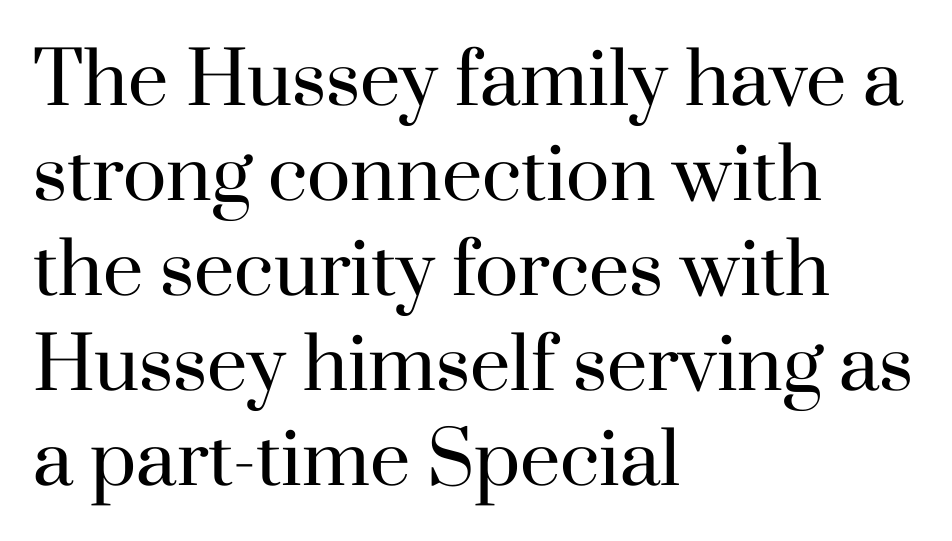
The image shows 72 px regular-weight serif type, upright; set left-aligned, normal line spacing (1.32x), normal letter spacing, not underlined; high stroke contrast and a small x-height.
